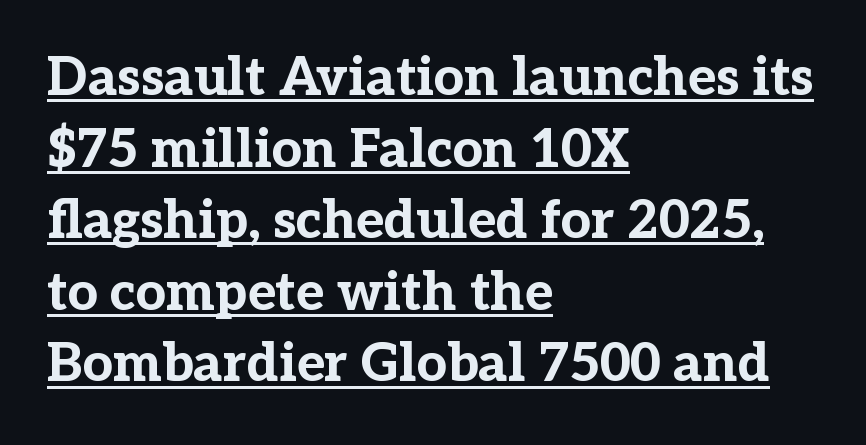
The image shows 53 px bold serif type, upright; set left-aligned, normal line spacing (1.35x), normal letter spacing, underlined; low stroke contrast and a medium x-height.
